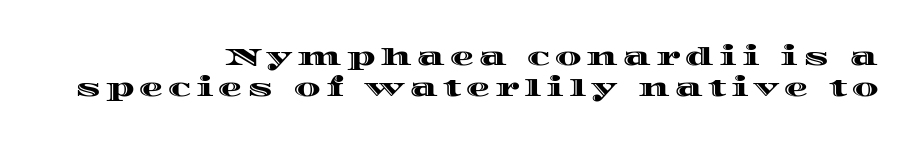
{"italic": "no", "underline": "no", "align": "right", "line_spacing": "normal", "line_spacing_ratio": 1.31, "letter_spacing": "wide", "letter_spacing_em": 0.21, "glyph_px": 24}
